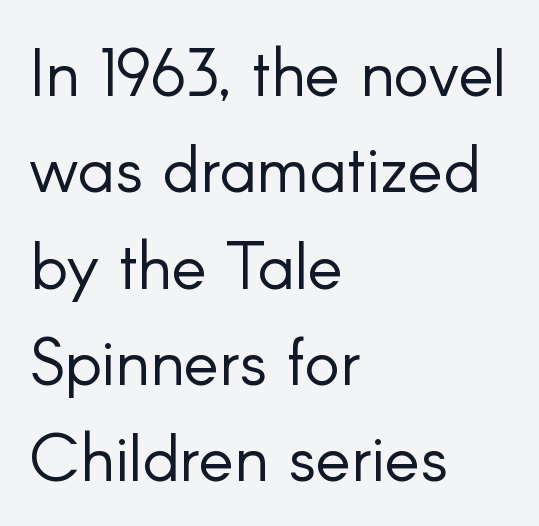
Glance below the letters and you will spot only blank space. Is this a fixed-width face? No — the glyphs have proportional, varying widths. Typeset ragged right — the left edge is the straight one. There is no visible air inserted between adjacent glyphs.
